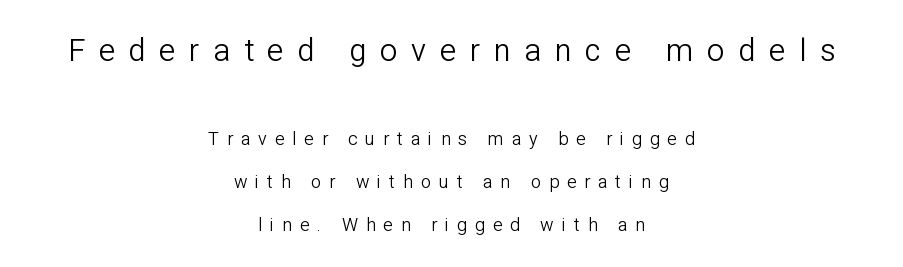
{"serif": "no", "italic": "no", "bold": "no", "weight": "light", "width": "normal", "stroke_contrast": "low", "x_height": "medium", "monospaced": "no", "underline": "no", "align": "center", "line_spacing": "loose", "line_spacing_ratio": 2.37, "letter_spacing": "wide", "letter_spacing_em": 0.44, "larger_block": "first", "size_ratio": 1.72, "glyph_px": 31}
